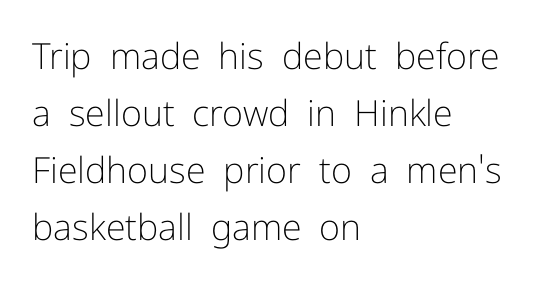
Q: Is the text bold? A: No.
Q: Is the text italic (slanted)? A: No, it is upright.
Q: Is the typeface a serif or a sans-serif typeface? A: Sans-serif.
Q: Is the text underlined? A: No.
Q: How is the paragraph aligned? A: Left-aligned.
Q: Is the spacing between letters normal or unusually wide? A: Normal.
Q: Is the spacing between lines tight, normal or loose? A: Normal.
Q: Width (condensed, normal, or wide)? A: Normal.
Q: Stroke contrast? A: Low.
Q: x-height? A: Medium.
Q: Monospaced? A: No.
